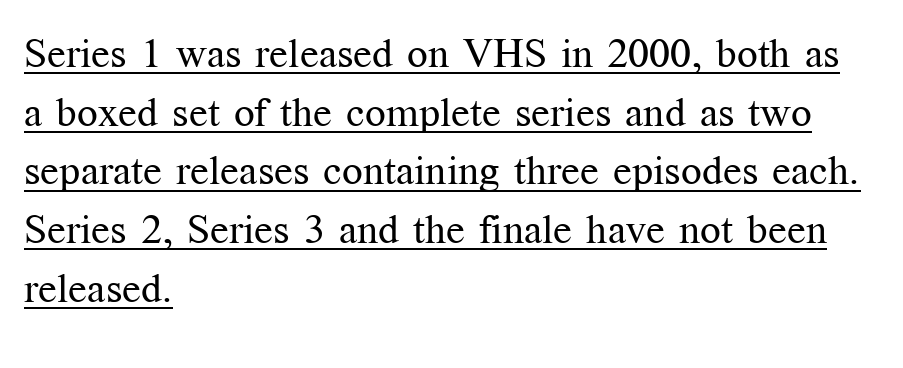
The setting favours the left margin, as ordinary paragraphs usually do. Unlike italic type, these characters show no tilt at all. The passage shown is typed in a proportional face where columns would drift. Letter spacing: default.
